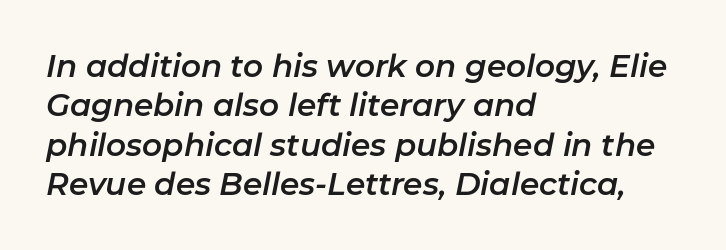
Q: Is the text italic (slanted)? A: Yes, it leans right by about 11 degrees.
Q: Is the text underlined? A: No.
Q: How is the paragraph aligned? A: Left-aligned.
Q: Is the spacing between letters normal or unusually wide? A: Normal.
Q: Is the spacing between lines tight, normal or loose? A: Normal.
Q: Width (condensed, normal, or wide)? A: Normal.
Q: Stroke contrast? A: Low.
Q: x-height? A: Medium.
Q: Monospaced? A: No.
